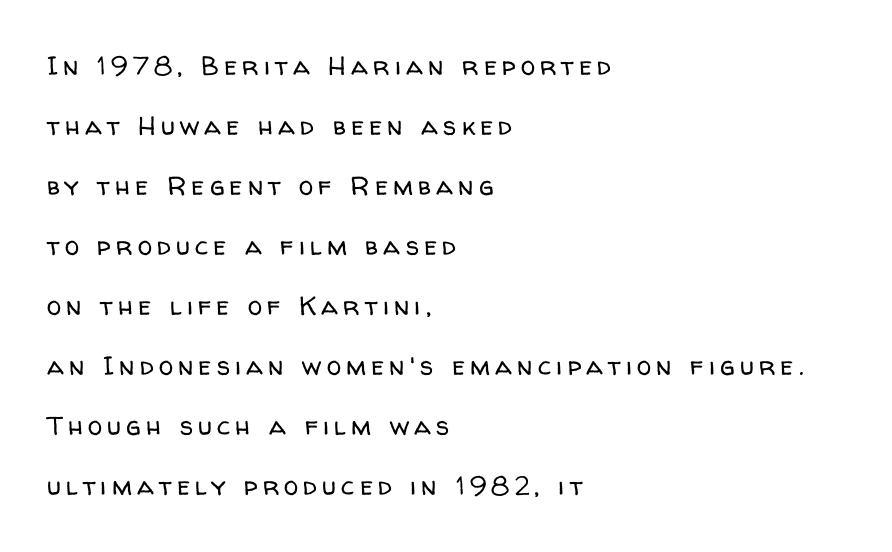
Q: Is the text bold? A: No.
Q: Is the text italic (slanted)? A: No, it is upright.
Q: Is the text underlined? A: No.
Q: How is the paragraph aligned? A: Left-aligned.
Q: Is the spacing between letters normal or unusually wide? A: Unusually wide.
Q: Is the spacing between lines tight, normal or loose? A: Loose.
